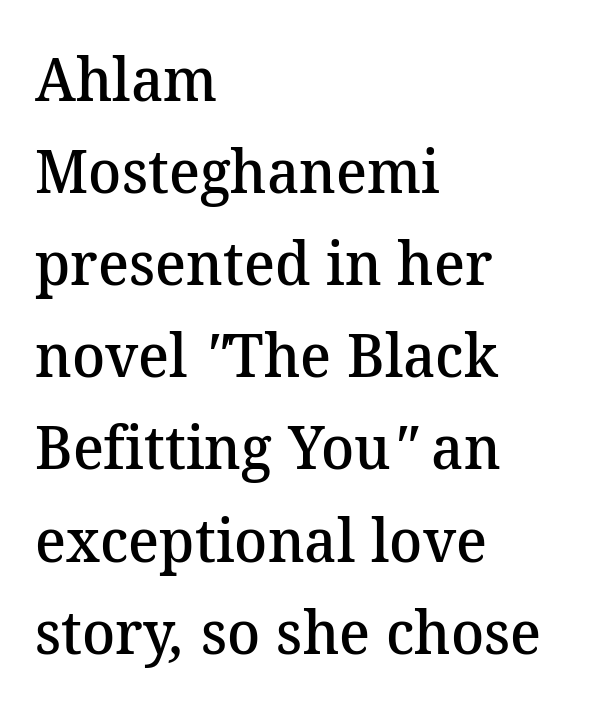
The image shows 61 px semibold serif type; set left-aligned, normal line spacing (1.51x), normal letter spacing, not underlined; medium stroke contrast and a medium x-height.
